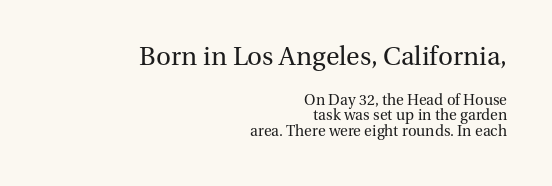
{"italic": "no", "bold": "no", "underline": "no", "align": "right", "line_spacing": "tight", "line_spacing_ratio": 1.04, "letter_spacing": "normal", "letter_spacing_em": 0.0, "larger_block": "first", "size_ratio": 1.73, "glyph_px": 26}
